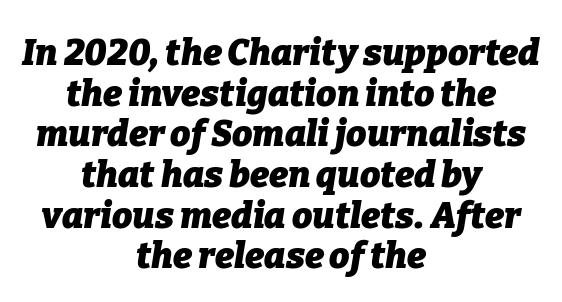
Observe the ordinary spacing: letters are neighbours, not strangers. The letters advance in unequal steps, a hallmark of proportional type. This rendering uses center alignment, leaving both contours irregular but symmetric. Vertical spacing — tight. Every letter is thick-stroked: bold, no question. Check under the words: just untouched page.
